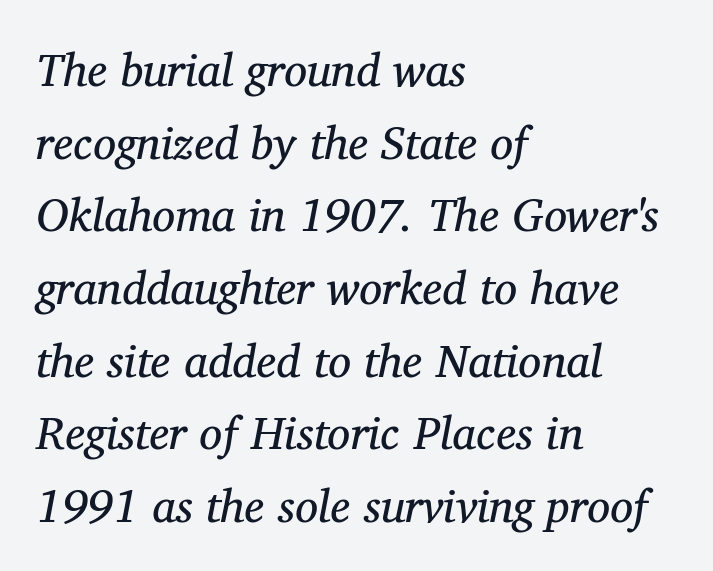
{"serif": "yes", "italic": "yes", "lean": "right", "slant_degrees": 11, "bold": "no", "weight": "regular", "width": "normal", "stroke_contrast": "medium", "x_height": "medium", "monospaced": "no", "underline": "no", "align": "left", "line_spacing": "normal", "line_spacing_ratio": 1.58, "letter_spacing": "normal", "letter_spacing_em": 0.0, "glyph_px": 46}
